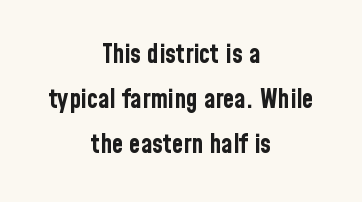
Q: Is the text bold? A: Yes.
Q: Is the text italic (slanted)? A: No, it is upright.
Q: Is the text underlined? A: No.
Q: How is the paragraph aligned? A: Centered.
Q: Is the spacing between letters normal or unusually wide? A: Normal.
